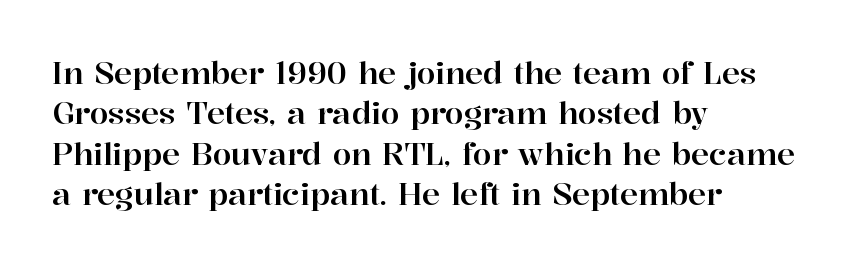
The image shows 30 px serif type, upright; set left-aligned, normal line spacing (1.35x), normal letter spacing, not underlined; high stroke contrast and a medium x-height.
